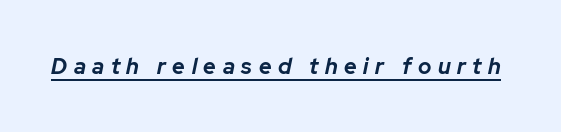
{"italic": "yes", "lean": "right", "slant_degrees": 12, "bold": "yes", "underline": "yes", "letter_spacing": "wide", "letter_spacing_em": 0.3, "glyph_px": 22}
